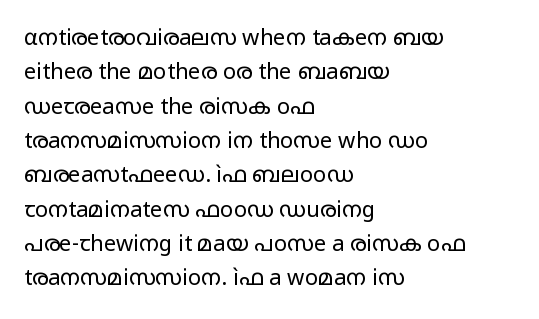
{"italic": "no", "bold": "no", "underline": "no", "align": "left", "line_spacing": "normal", "line_spacing_ratio": 1.56, "letter_spacing": "normal", "letter_spacing_em": 0.0, "glyph_px": 22}
